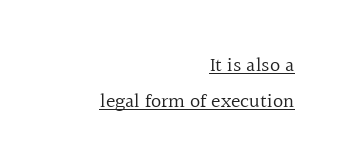
{"italic": "no", "bold": "no", "underline": "yes", "align": "right", "line_spacing_ratio": 1.79, "letter_spacing": "normal", "letter_spacing_em": 0.0, "glyph_px": 20}
